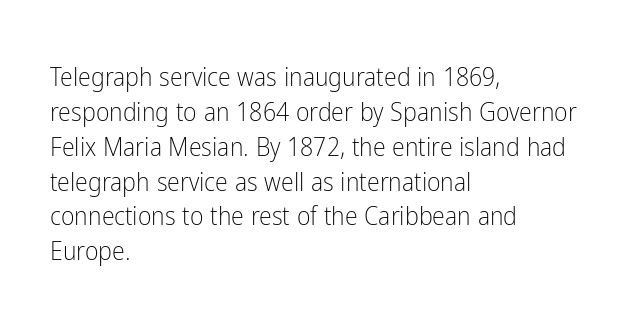
{"italic": "no", "bold": "no", "underline": "no", "align": "left", "line_spacing": "normal", "line_spacing_ratio": 1.34, "letter_spacing": "normal", "letter_spacing_em": 0.0, "glyph_px": 26}
